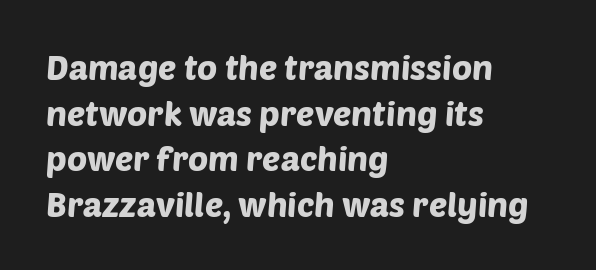
{"serif": "no", "width": "normal", "stroke_contrast": "low", "x_height": "large", "monospaced": "no", "underline": "no", "align": "left", "line_spacing": "normal", "line_spacing_ratio": 1.34, "letter_spacing": "normal", "letter_spacing_em": 0.0, "glyph_px": 34}
